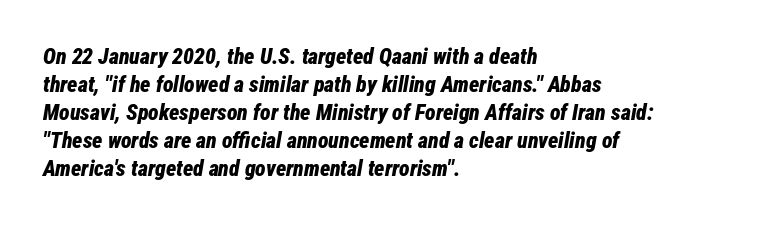
{"italic": "yes", "lean": "right", "slant_degrees": 12, "bold": "yes", "underline": "no", "align": "left", "line_spacing": "normal", "line_spacing_ratio": 1.27, "letter_spacing": "normal", "letter_spacing_em": 0.0, "glyph_px": 22}
